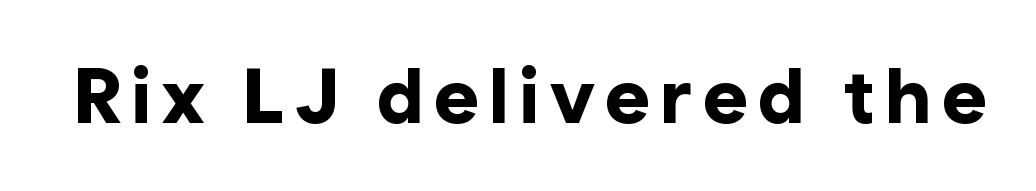
Q: Is the text bold? A: Yes.
Q: Is the text italic (slanted)? A: No, it is upright.
Q: Is the typeface a serif or a sans-serif typeface? A: Sans-serif.
Q: Is the text underlined? A: No.
Q: Width (condensed, normal, or wide)? A: Normal.
Q: Stroke contrast? A: Low.
Q: x-height? A: Medium.
Q: Monospaced? A: No.
